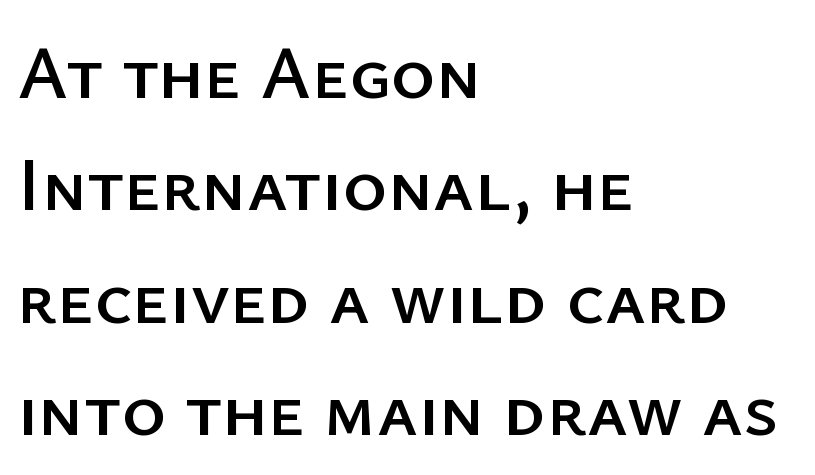
The image shows 76 px sans-serif type, upright; set left-aligned, normal line spacing (1.48x), normal letter spacing, not underlined; low stroke contrast and a medium x-height.
